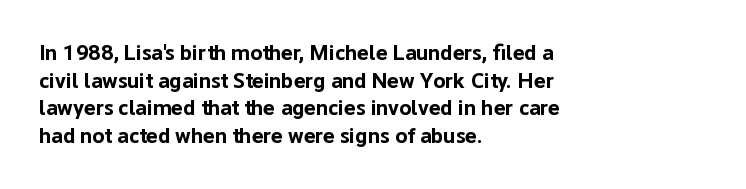
The image shows 22 px bold type, upright; set left-aligned, normal line spacing (1.26x), normal letter spacing, not underlined.
